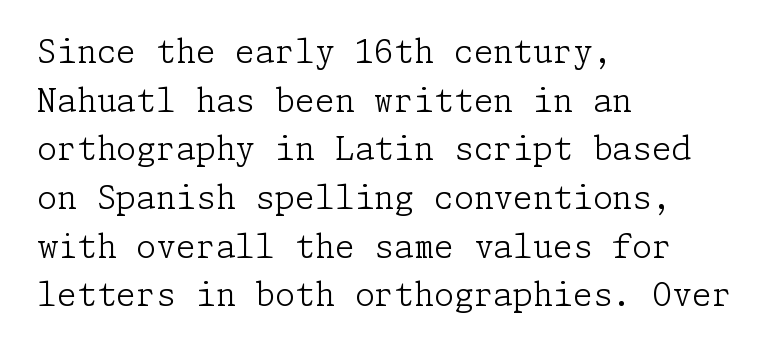
The image shows 32 px light serif type, upright; set left-aligned, normal line spacing (1.52x), normal letter spacing, not underlined; low stroke contrast and a medium x-height.
